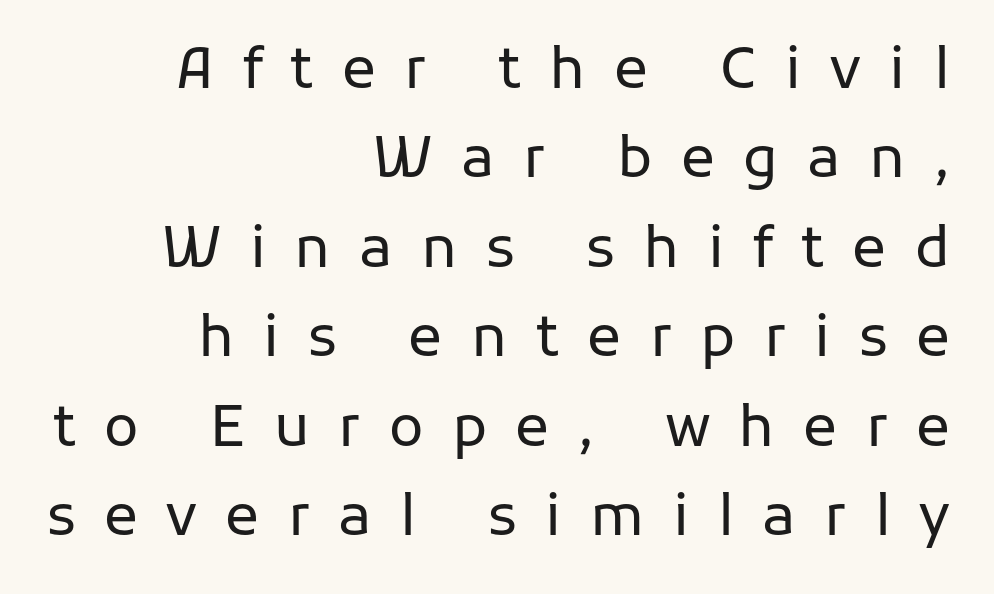
{"serif": "no", "italic": "no", "bold": "no", "weight": "regular", "width": "normal", "stroke_contrast": "low", "x_height": "medium", "monospaced": "no", "underline": "no", "align": "right", "line_spacing": "normal", "line_spacing_ratio": 1.57, "letter_spacing": "wide", "letter_spacing_em": 0.5, "glyph_px": 57}
